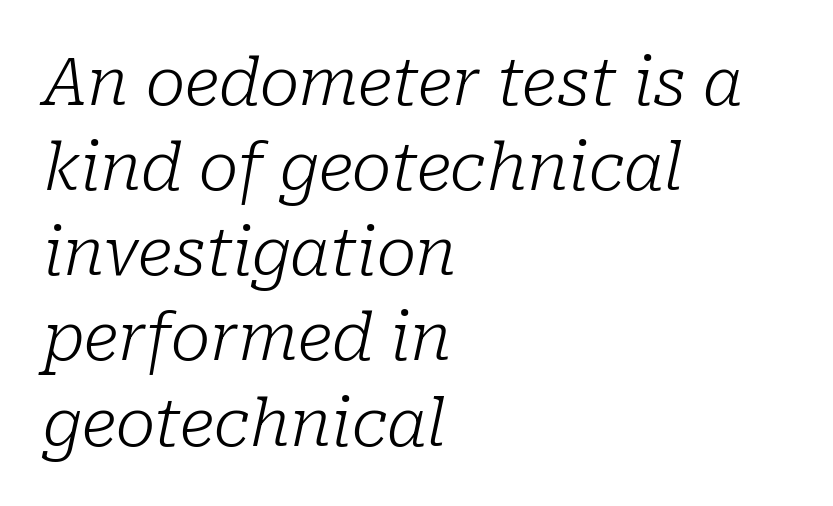
Students, note that the glyphs here touch the page at normal intervals. This block has exactly the height ordinary leading produces. No chunkiness to these letters — they're not bold. Italic? Definitely — the glyphs are oblique. Horizontal alignment here is leftward, the default for most running prose.
